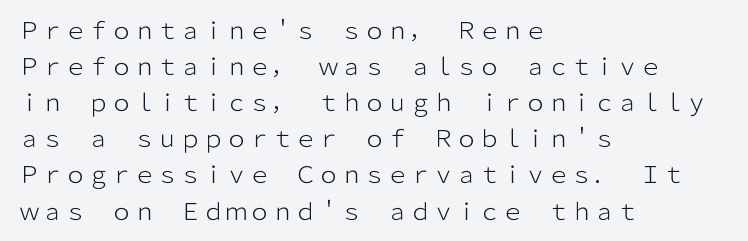
Q: Is the text bold? A: No.
Q: Is the text italic (slanted)? A: No, it is upright.
Q: Is the text underlined? A: No.
Q: How is the paragraph aligned? A: Left-aligned.
Q: Is the spacing between letters normal or unusually wide? A: Normal.
Q: Is the spacing between lines tight, normal or loose? A: Normal.
